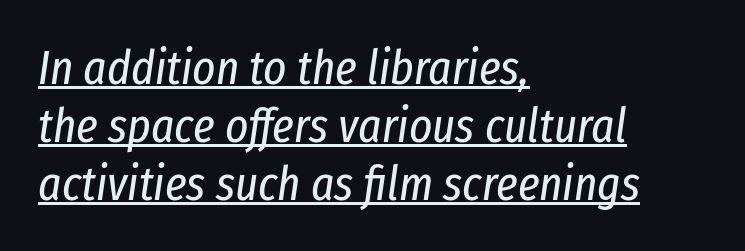
Each letter keeps its own natural width here, so spacing adapts to shape. Unbolded letterforms with no extra heft. The setting favours the left margin, as ordinary paragraphs usually do. The lettering is marked with a stroke running underneath it.
